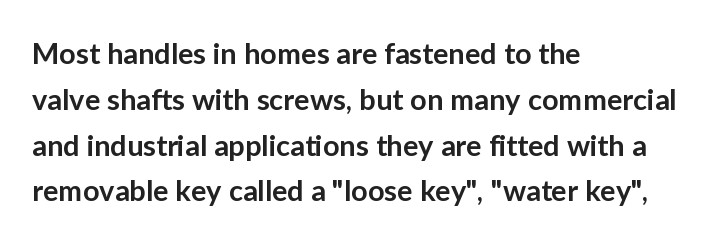
The image shows 29 px semibold sans-serif type, upright; set left-aligned, normal line spacing (1.58x), normal letter spacing, not underlined; low stroke contrast and a medium x-height.
